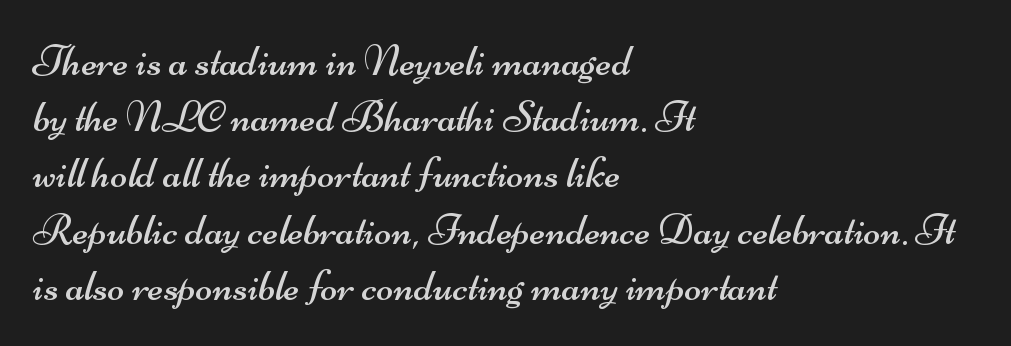
The image shows 45 px regular-weight, wide sans-serif type; set left-aligned, normal line spacing (1.25x), normal letter spacing, not underlined; medium stroke contrast and a small x-height.
